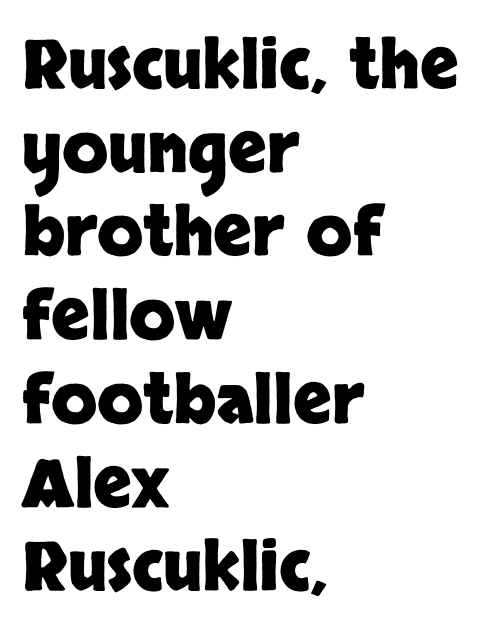
Q: Is the text bold? A: Yes.
Q: Is the text italic (slanted)? A: No, it is upright.
Q: Is the typeface a serif or a sans-serif typeface? A: Sans-serif.
Q: Is the text underlined? A: No.
Q: How is the paragraph aligned? A: Left-aligned.
Q: Is the spacing between letters normal or unusually wide? A: Normal.
Q: Is the spacing between lines tight, normal or loose? A: Normal.
Q: Width (condensed, normal, or wide)? A: Normal.
Q: Stroke contrast? A: Low.
Q: x-height? A: Large.
Q: Monospaced? A: No.
